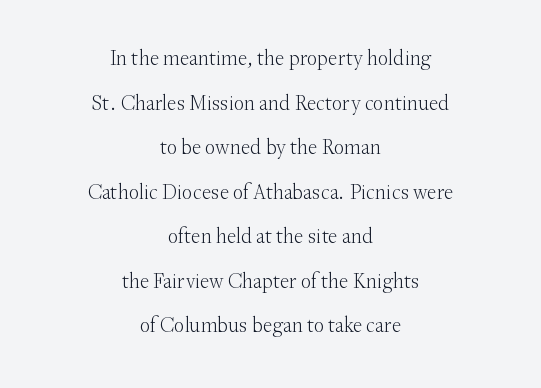
Q: Is the text bold? A: No.
Q: Is the text italic (slanted)? A: No, it is upright.
Q: Is the text underlined? A: No.
Q: How is the paragraph aligned? A: Centered.
Q: Is the spacing between letters normal or unusually wide? A: Normal.
Q: Is the spacing between lines tight, normal or loose? A: Loose.
